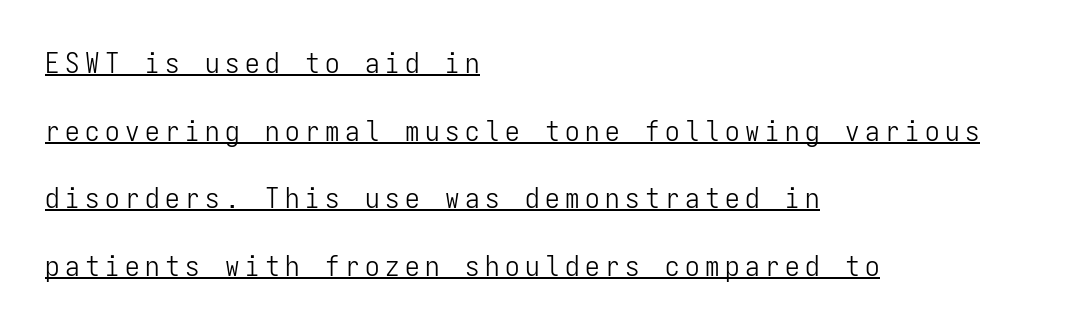
{"serif": "no", "italic": "no", "bold": "no", "weight": "light", "width": "condensed", "stroke_contrast": "low", "x_height": "medium", "monospaced": "yes", "underline": "yes", "align": "left", "line_spacing": "loose", "line_spacing_ratio": 2.33, "glyph_px": 29}
